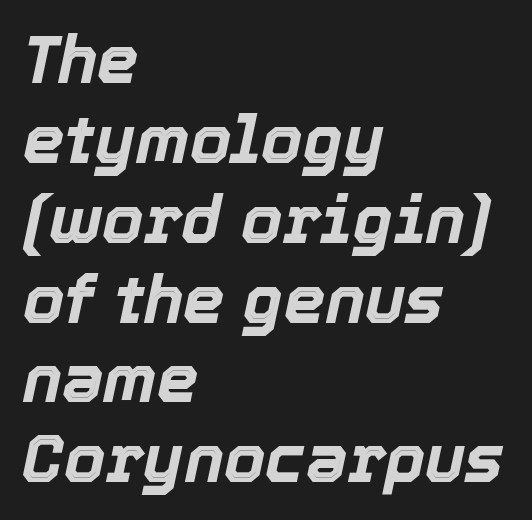
The glyphs are unaccompanied by any horizontal stroke below them. Visually the block forms a straight wall on the left and a jagged coastline on the right. The face used here is proportionally spaced, like ordinary book or web type. The letterforms sit shoulder to shoulder at normal distance. The strokes are fattened all the way to bold.
